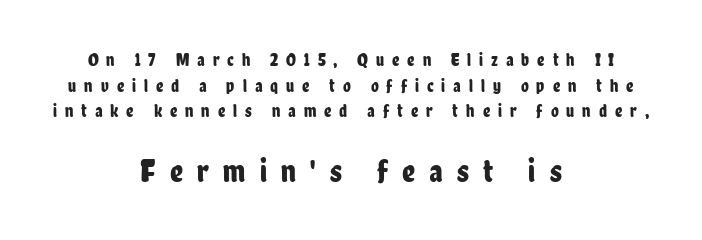
Observe the absence of serifs on each vertical stroke in this sample. The rendering inserts visible extra space after every character. Each line is balanced around a shared central axis. Summary of vertical rhythm: regular, with standard interline spacing. The lettering stays uniformly vertical, giving the passage a roman look. A typesetter would call this proportional, since set widths differ per character.
